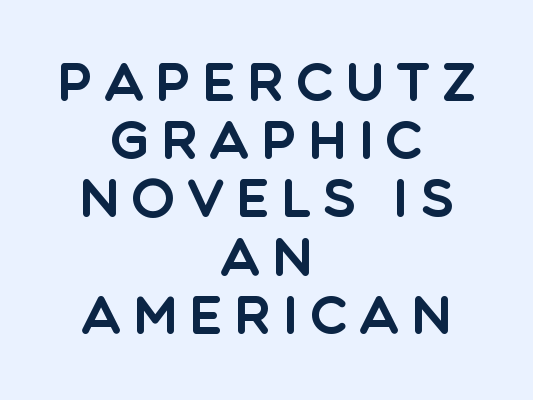
{"serif": "no", "italic": "no", "width": "normal", "x_height": "large", "monospaced": "no", "underline": "no", "align": "center", "line_spacing": "tight", "line_spacing_ratio": 1.12, "letter_spacing": "wide", "letter_spacing_em": 0.22, "glyph_px": 52}
